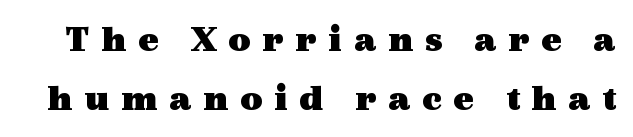
{"serif": "yes", "italic": "no", "bold": "yes", "weight": "heavy", "width": "wide", "x_height": "medium", "monospaced": "no", "underline": "no", "line_spacing": "normal", "line_spacing_ratio": 1.52, "letter_spacing": "wide", "letter_spacing_em": 0.29, "glyph_px": 39}
